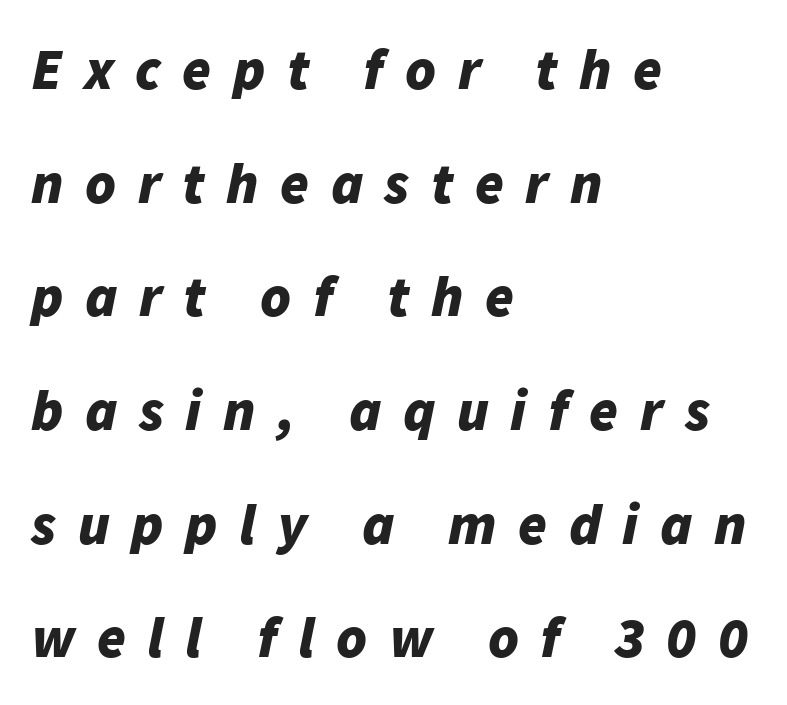
Q: Is the text bold? A: Yes.
Q: Is the text italic (slanted)? A: Yes, it leans right by about 11 degrees.
Q: Is the text underlined? A: No.
Q: How is the paragraph aligned? A: Left-aligned.
Q: Is the spacing between letters normal or unusually wide? A: Unusually wide.
Q: Is the spacing between lines tight, normal or loose? A: Loose.
Q: Width (condensed, normal, or wide)? A: Normal.
Q: Stroke contrast? A: Low.
Q: x-height? A: Medium.
Q: Monospaced? A: No.
